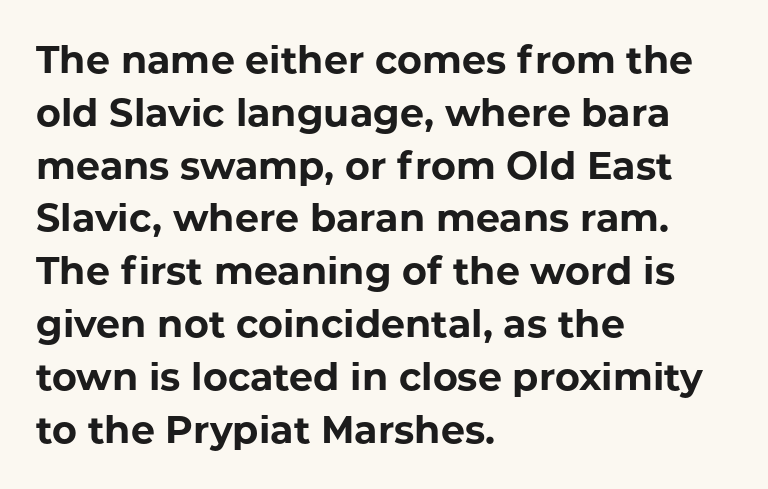
Does the lettering tilt? It doesn't — this is upright. How are the letters spaced? Ordinarily, with no added tracking. The space beneath each line is pristine and unruled. One-word summary of the alignment: left.
